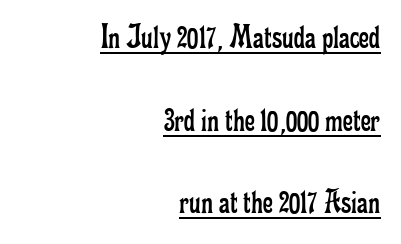
{"serif": "yes", "italic": "no", "bold": "no", "weight": "regular", "width": "condensed", "stroke_contrast": "low", "x_height": "small", "monospaced": "no", "underline": "yes", "align": "right", "line_spacing": "loose", "line_spacing_ratio": 2.36, "letter_spacing": "normal", "letter_spacing_em": 0.0, "glyph_px": 35}
